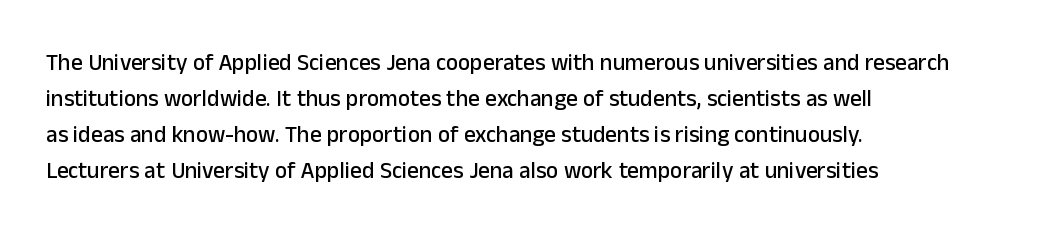
The image shows 23 px text type, upright; set left-aligned, normal line spacing (1.57x), normal letter spacing, not underlined.
